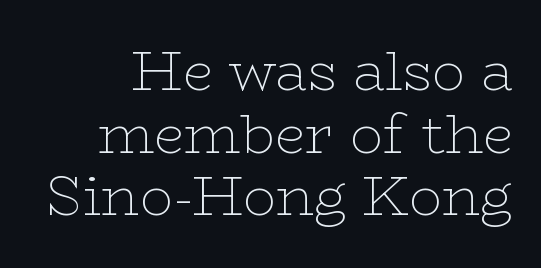
Q: Is the text bold? A: No.
Q: Is the text italic (slanted)? A: No, it is upright.
Q: Is the typeface a serif or a sans-serif typeface? A: Serif.
Q: Is the text underlined? A: No.
Q: Is the spacing between letters normal or unusually wide? A: Normal.
Q: Is the spacing between lines tight, normal or loose? A: Tight.
Q: Width (condensed, normal, or wide)? A: Wide.
Q: Stroke contrast? A: Low.
Q: x-height? A: Medium.
Q: Monospaced? A: No.
